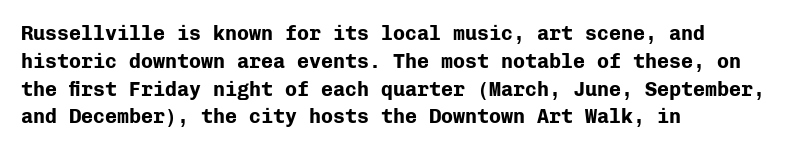
Q: Is the text bold? A: Yes.
Q: Is the text italic (slanted)? A: No, it is upright.
Q: Is the text underlined? A: No.
Q: How is the paragraph aligned? A: Left-aligned.
Q: Is the spacing between letters normal or unusually wide? A: Normal.
Q: Is the spacing between lines tight, normal or loose? A: Normal.
